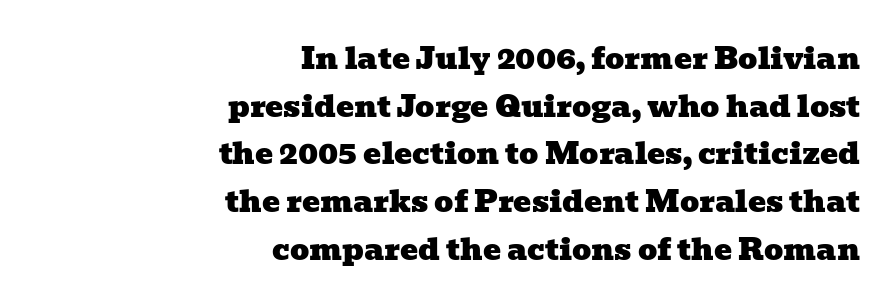
{"serif": "yes", "width": "wide", "stroke_contrast": "low", "x_height": "medium", "monospaced": "no", "underline": "no", "align": "right", "line_spacing": "normal", "line_spacing_ratio": 1.59, "letter_spacing": "normal", "letter_spacing_em": 0.0, "glyph_px": 30}
